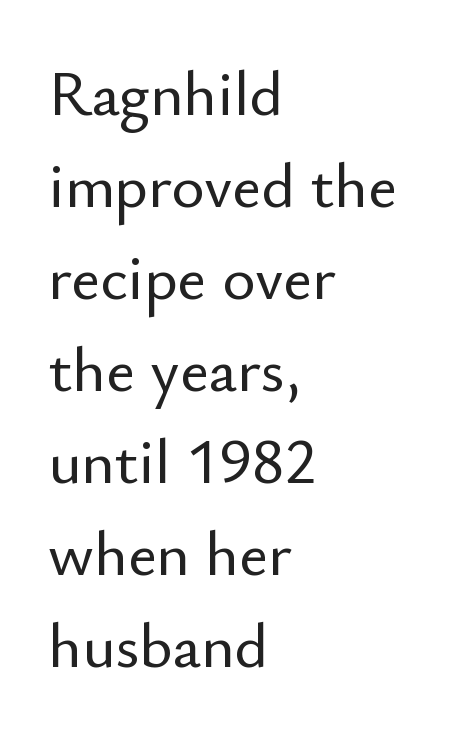
Q: Is the text italic (slanted)? A: No, it is upright.
Q: Is the typeface a serif or a sans-serif typeface? A: Sans-serif.
Q: Is the text underlined? A: No.
Q: How is the paragraph aligned? A: Left-aligned.
Q: Is the spacing between letters normal or unusually wide? A: Normal.
Q: Is the spacing between lines tight, normal or loose? A: Normal.
Q: Width (condensed, normal, or wide)? A: Normal.
Q: Stroke contrast? A: Low.
Q: x-height? A: Small.
Q: Monospaced? A: No.
